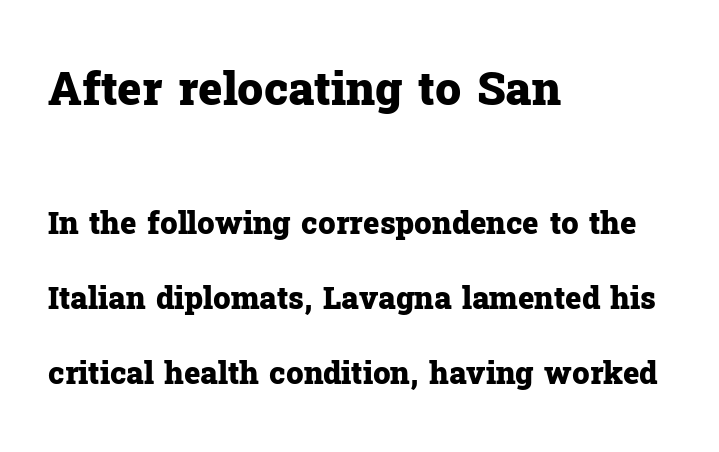
What kind of face is this? One with serifs. The font's upright variant was chosen for this text. Unmarked baselines from the first word to the last. The letters advance in unequal steps, a hallmark of proportional type. Large over small — that's the arrangement of the two blocks here. The horizontal fit of the characters is conventional and even.
